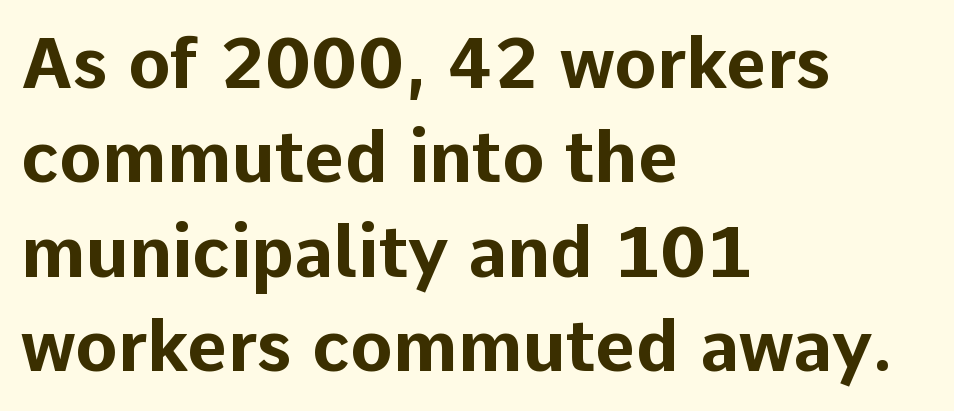
The line-height multiplier appears to be the usual default. This is sans-serif lettering, the kind often seen on screens and signage. The rendering keeps characters at their native spacing. The lines are quadded left. This sample has the flowing, uneven cadence of proportional lettering.
